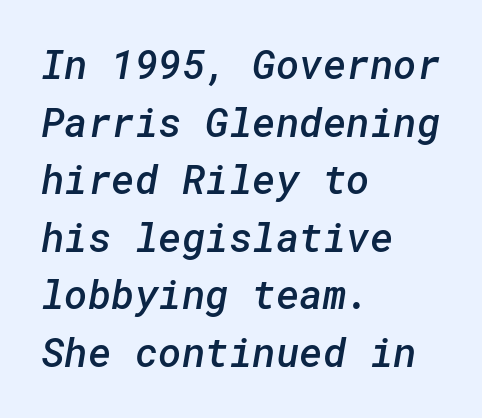
{"serif": "no", "bold": "semi", "weight": "semibold", "width": "normal", "stroke_contrast": "low", "x_height": "medium", "underline": "no", "align": "left", "line_spacing": "normal", "line_spacing_ratio": 1.44, "letter_spacing": "normal", "letter_spacing_em": 0.0, "glyph_px": 40}
